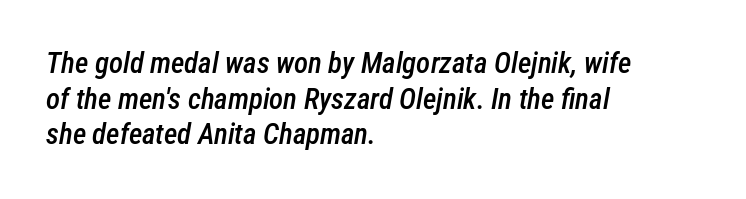
Q: Is the text bold? A: Semi-bold.
Q: Is the text italic (slanted)? A: Yes, it leans right by about 12 degrees.
Q: Is the text underlined? A: No.
Q: How is the paragraph aligned? A: Left-aligned.
Q: Is the spacing between letters normal or unusually wide? A: Normal.
Q: Width (condensed, normal, or wide)? A: Condensed.
Q: Stroke contrast? A: Low.
Q: x-height? A: Medium.
Q: Monospaced? A: No.
